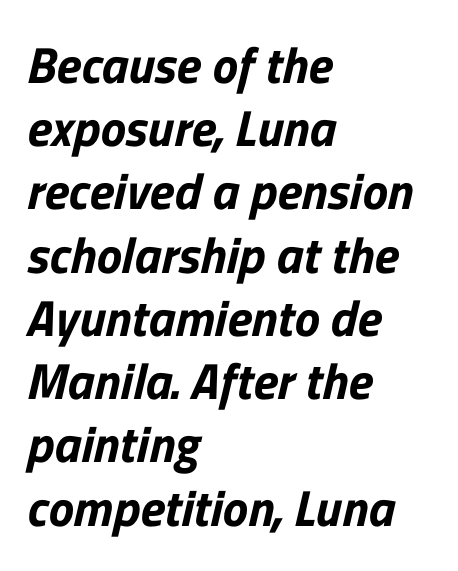
Each row of text sits above clean, open space. Varying glyph widths throughout — classic text-font behaviour. Is this a sans? Yes — the strokes have no serifs. The lines in this sample share a left origin and differ only in where they stop. The passage shown has conventional tracking throughout.
